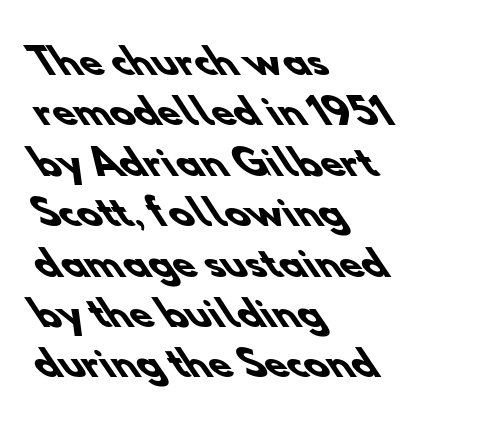
Q: Is the text bold? A: Yes.
Q: Is the typeface a serif or a sans-serif typeface? A: Sans-serif.
Q: Is the text underlined? A: No.
Q: How is the paragraph aligned? A: Left-aligned.
Q: Is the spacing between letters normal or unusually wide? A: Normal.
Q: Is the spacing between lines tight, normal or loose? A: Normal.
Q: Width (condensed, normal, or wide)? A: Normal.
Q: Stroke contrast? A: Low.
Q: x-height? A: Small.
Q: Monospaced? A: No.
